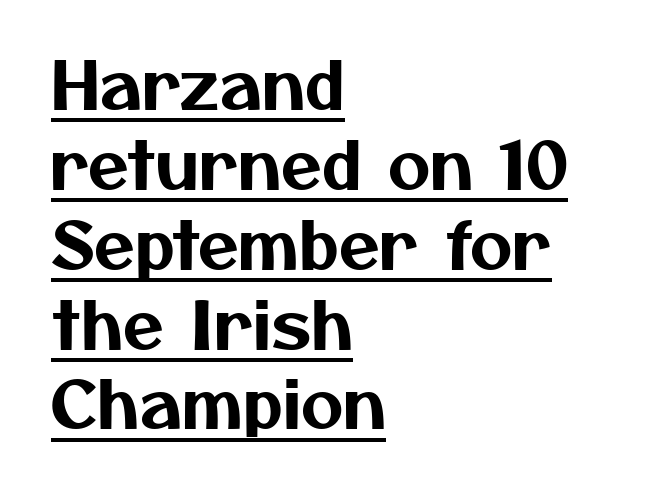
{"serif": "no", "width": "normal", "stroke_contrast": "medium", "x_height": "medium", "monospaced": "no", "underline": "yes", "align": "left", "line_spacing_ratio": 1.21, "letter_spacing": "normal", "letter_spacing_em": 0.0, "glyph_px": 66}
